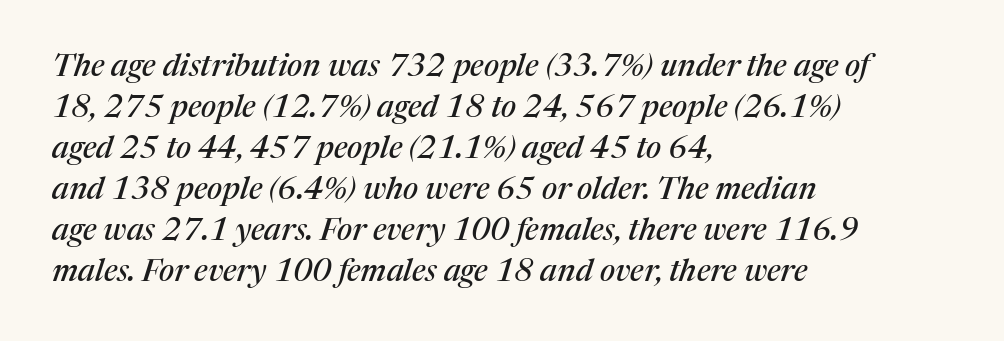
{"serif": "yes", "italic": "yes", "lean": "right", "slant_degrees": 17, "width": "normal", "stroke_contrast": "medium", "x_height": "medium", "monospaced": "no", "underline": "no", "align": "left", "line_spacing": "normal", "line_spacing_ratio": 1.32, "letter_spacing": "normal", "letter_spacing_em": 0.0, "glyph_px": 31}
